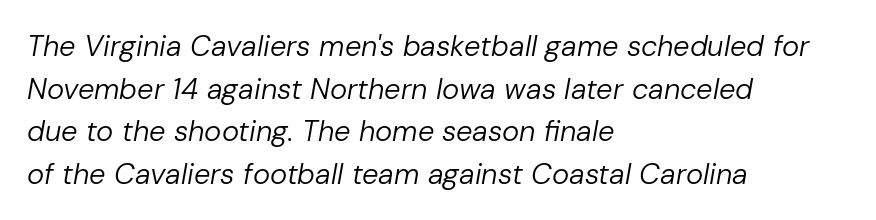
This sample uses an oblique cut, with every glyph tilted off the vertical. Stem width sits at or under what a default text font uses. Quick note: interline space is typical. Notice how the passage keeps a crisp vertical edge on the left only.
